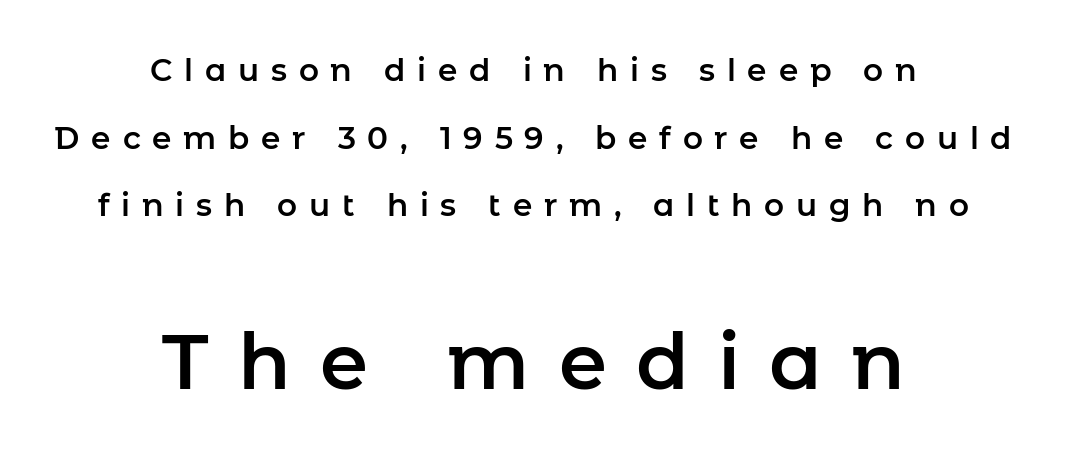
Q: Is the text italic (slanted)? A: No, it is upright.
Q: Is the typeface a serif or a sans-serif typeface? A: Sans-serif.
Q: Is the text underlined? A: No.
Q: How is the paragraph aligned? A: Centered.
Q: Is the spacing between letters normal or unusually wide? A: Unusually wide.
Q: Is the spacing between lines tight, normal or loose? A: Loose.
Q: Which block of text is set in a larger size, the first (top) or the second (bottom)? A: The second (bottom) one.
Q: Width (condensed, normal, or wide)? A: Normal.
Q: Stroke contrast? A: Low.
Q: x-height? A: Medium.
Q: Monospaced? A: No.
